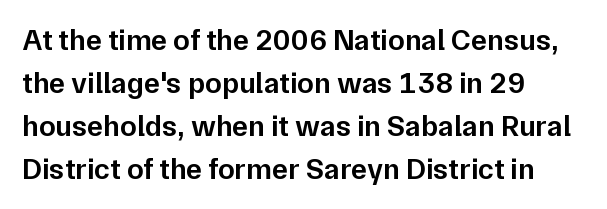
Q: Is the text bold? A: Semi-bold.
Q: Is the text italic (slanted)? A: No, it is upright.
Q: Is the typeface a serif or a sans-serif typeface? A: Sans-serif.
Q: Is the text underlined? A: No.
Q: How is the paragraph aligned? A: Left-aligned.
Q: Is the spacing between letters normal or unusually wide? A: Normal.
Q: Is the spacing between lines tight, normal or loose? A: Normal.
Q: Width (condensed, normal, or wide)? A: Normal.
Q: Stroke contrast? A: Low.
Q: x-height? A: Medium.
Q: Monospaced? A: No.
